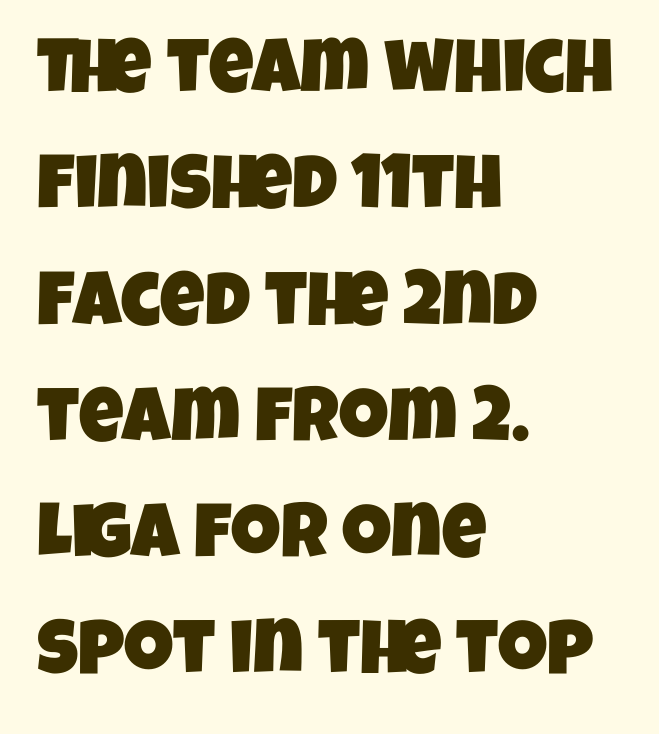
Varying glyph widths throughout — classic text-font behaviour. In CSS terms this would be text-align: left. Leading matches the norm, producing a regular column. Decoration check: the copy has no underline. Here the glyphs are tracked normally, forming tight word shapes. Check where the strokes stop: nothing finishes them off — pure sans.
